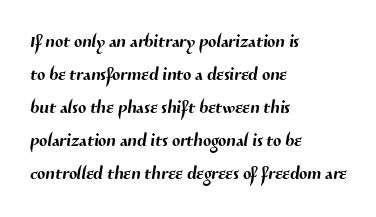
The image shows 24 px text type; set left-aligned, normal line spacing (1.37x), normal letter spacing, not underlined.
